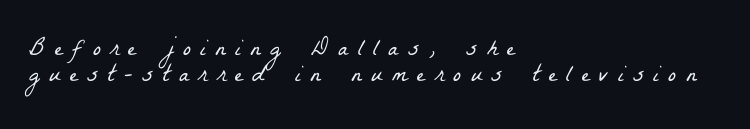
This sample is left-justified, so line endings fall wherever the words run out. Short note: letters widely spaced. Compared with a typical body face, this is equally light or lighter still. The gap between lines stays unmarked.
